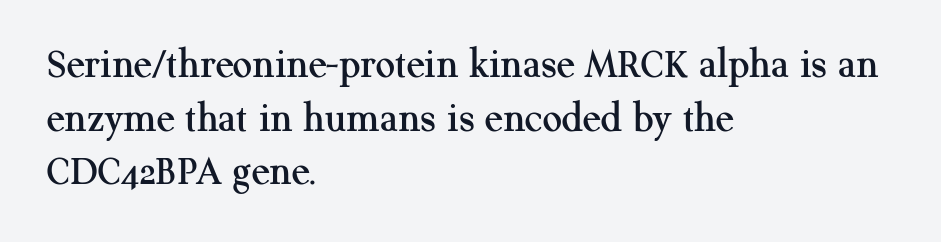
{"serif": "yes", "italic": "no", "width": "normal", "stroke_contrast": "medium", "x_height": "medium", "monospaced": "no", "underline": "no", "align": "left", "line_spacing": "normal", "line_spacing_ratio": 1.25, "letter_spacing": "normal", "letter_spacing_em": 0.0, "glyph_px": 43}
